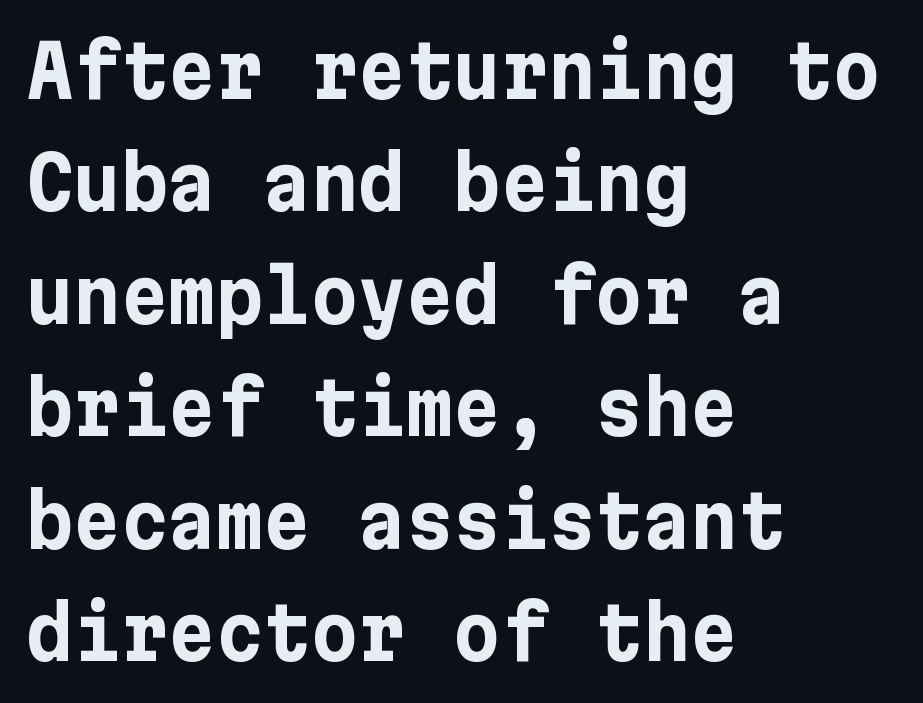
Descender tails drop into unmarked territory. The typography opts for an upright posture over an oblique one. Compared with a centered layout, this one pins lines to the left instead. Heft: maximum for text — a bold.
